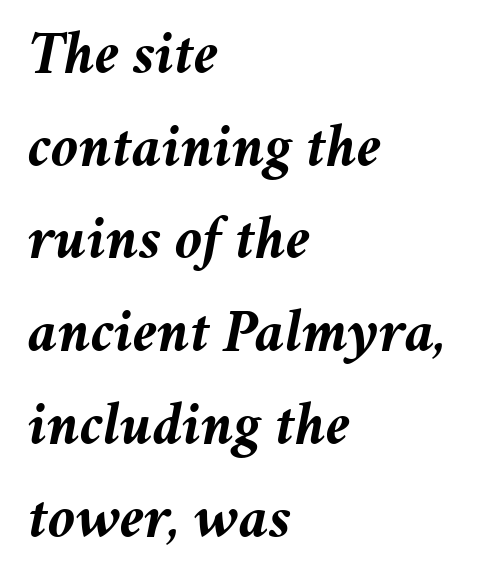
{"italic": "yes", "lean": "right", "slant_degrees": 11, "bold": "yes", "weight": "semibold", "width": "normal", "stroke_contrast": "medium", "x_height": "medium", "monospaced": "no", "underline": "no", "align": "left", "line_spacing": "normal", "line_spacing_ratio": 1.52, "letter_spacing": "normal", "letter_spacing_em": 0.0, "glyph_px": 61}
